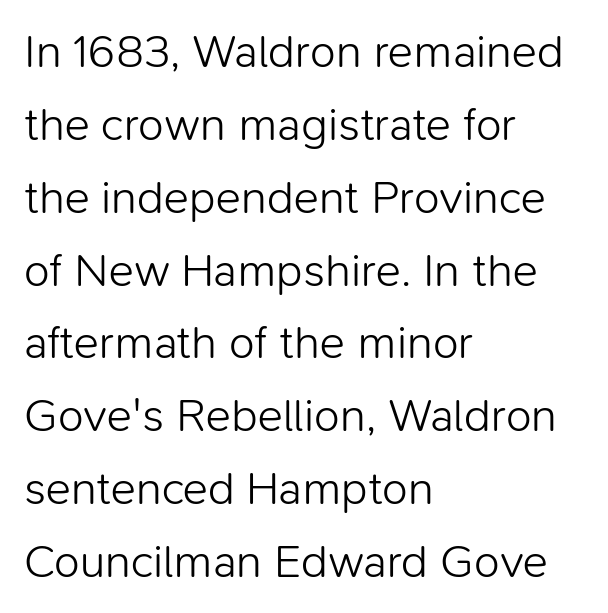
The strokes carry an ordinary text weight at most. Characters remain perfectly vertical along every line. Inter-character spacing is left at the font's built-in metrics. The typesetter chose a ragged-right arrangement here. The rendering shows plain stroke endings on the letterforms — a sans-serif design.
